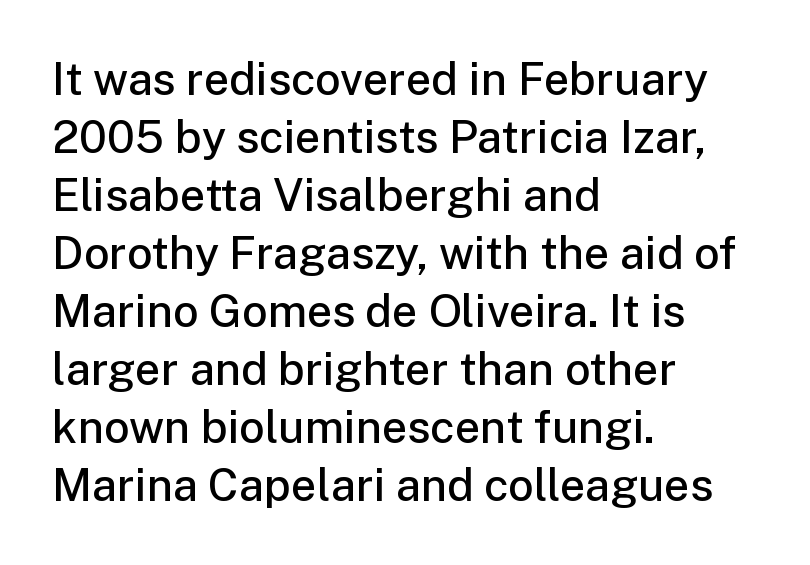
The image shows 45 px semibold sans-serif type, upright; set left-aligned, normal line spacing (1.29x), normal letter spacing, not underlined; low stroke contrast and a medium x-height.
